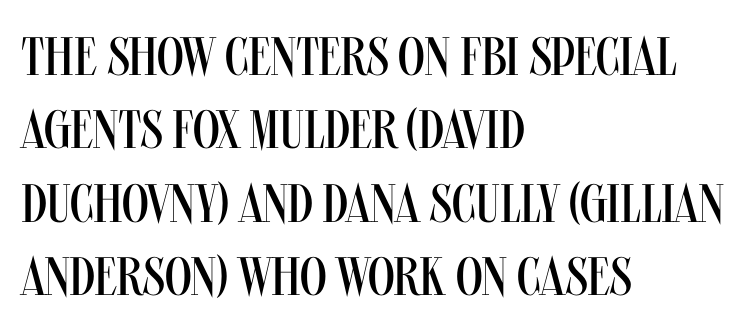
The image shows 54 px regular-weight, condensed sans-serif type, upright; set left-aligned, normal line spacing (1.36x), normal letter spacing, not underlined; medium stroke contrast and a large x-height.
